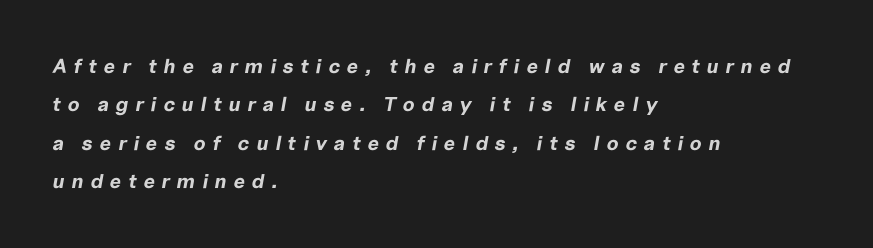
{"italic": "yes", "lean": "right", "slant_degrees": 10, "bold": "yes", "underline": "no", "align": "left", "line_spacing": "loose", "line_spacing_ratio": 1.92, "letter_spacing": "wide", "letter_spacing_em": 0.35, "glyph_px": 20}
